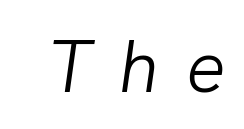
{"italic": "yes", "lean": "right", "slant_degrees": 8, "bold": "no", "weight": "light", "width": "normal", "stroke_contrast": "low", "x_height": "medium", "monospaced": "no", "underline": "no", "letter_spacing": "wide", "letter_spacing_em": 0.37, "glyph_px": 74}
